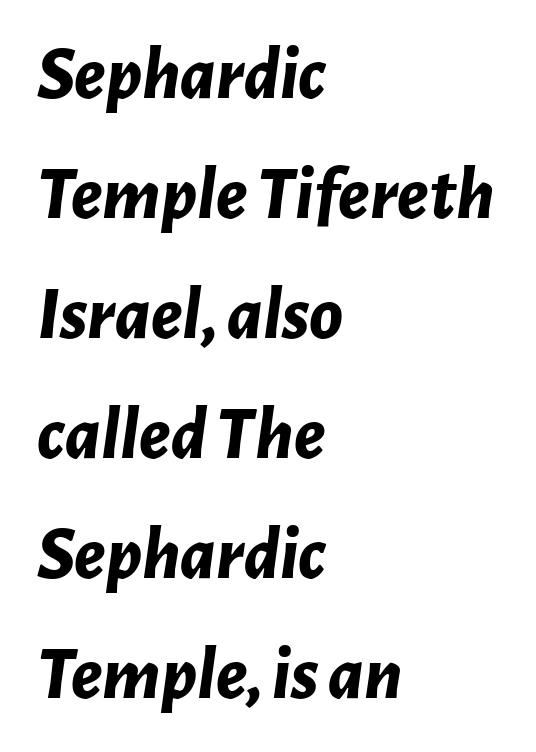
You can tell it's italic because the verticals aren't actually vertical. Strong, thick strokes mark this as bold type. The letterforms sit shoulder to shoulder at normal distance. Alignment: flush left. This block has exactly the height ordinary leading produces. Lines of text with bare space underneath.
